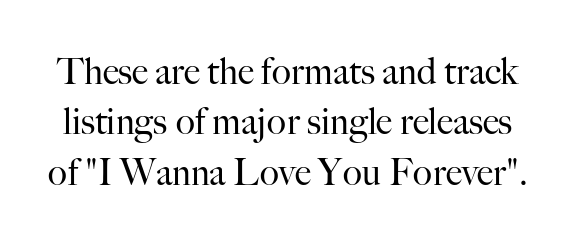
{"serif": "yes", "italic": "no", "bold": "no", "weight": "regular", "width": "normal", "stroke_contrast": "high", "x_height": "small", "monospaced": "no", "underline": "no", "line_spacing": "normal", "line_spacing_ratio": 1.4, "letter_spacing": "normal", "letter_spacing_em": 0.0, "glyph_px": 36}
